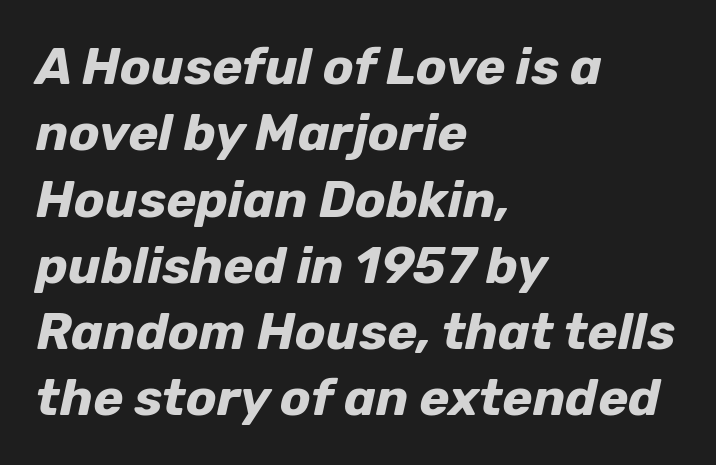
{"italic": "yes", "lean": "right", "slant_degrees": 12, "bold": "yes", "weight": "bold", "width": "normal", "stroke_contrast": "low", "x_height": "medium", "monospaced": "no", "underline": "no", "align": "left", "line_spacing": "normal", "line_spacing_ratio": 1.3, "letter_spacing": "normal", "letter_spacing_em": 0.0, "glyph_px": 51}
